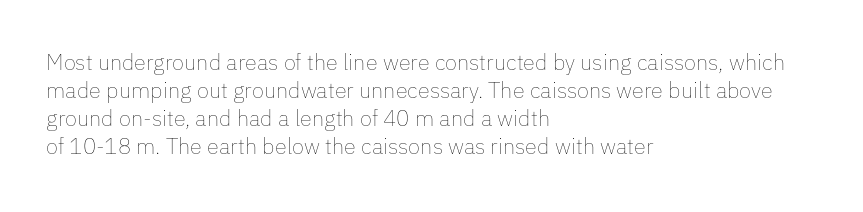
The image shows 22 px text type, upright; set left-aligned, normal line spacing (1.28x), normal letter spacing, not underlined.
